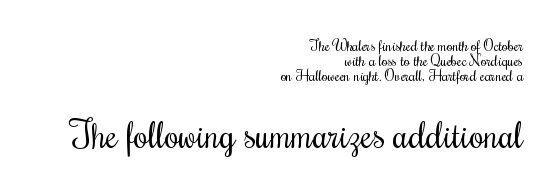
Size contrast runs from small at the top to large at the bottom. Line ends are locked; line starts wander. The face used here is proportionally spaced, like ordinary book or web type. The space directly below the letters is spotless. Reading down the column, the eye jumps only a short way to each next line. Letters have the restrained weight of plain body copy at most.
